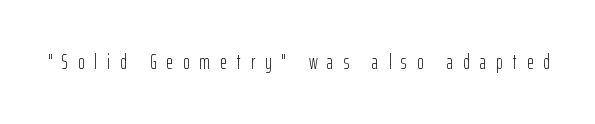
Q: Is the text bold? A: No.
Q: Is the text italic (slanted)? A: No, it is upright.
Q: Is the text underlined? A: No.
Q: Is the spacing between letters normal or unusually wide? A: Unusually wide.
